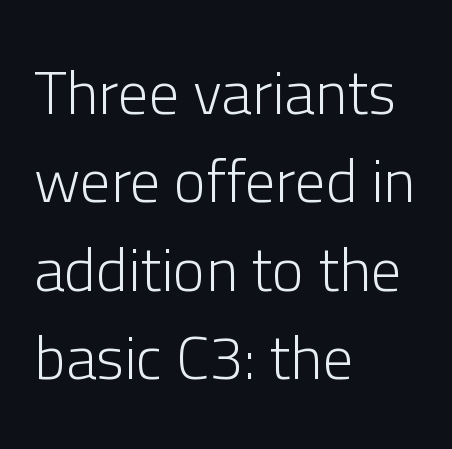
Q: Is the text bold? A: No.
Q: Is the text italic (slanted)? A: No, it is upright.
Q: Is the typeface a serif or a sans-serif typeface? A: Sans-serif.
Q: Is the text underlined? A: No.
Q: How is the paragraph aligned? A: Left-aligned.
Q: Is the spacing between letters normal or unusually wide? A: Normal.
Q: Is the spacing between lines tight, normal or loose? A: Normal.
Q: Width (condensed, normal, or wide)? A: Normal.
Q: Stroke contrast? A: Low.
Q: x-height? A: Medium.
Q: Monospaced? A: No.
